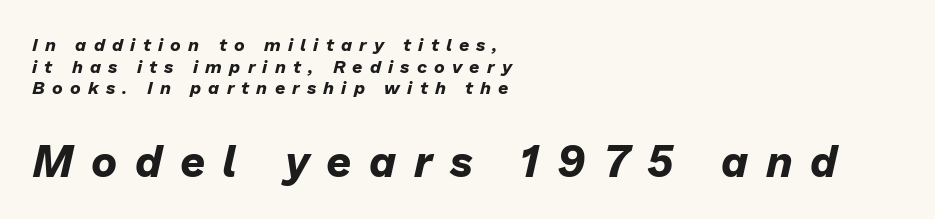
The image shows 44 px bold type, italic (leaning right); set left-aligned, line spacing 1.2x, unusually wide letter spacing (+0.4 em), not underlined; the second (bottom) block is 2.44x larger; low stroke contrast and a medium x-height.
